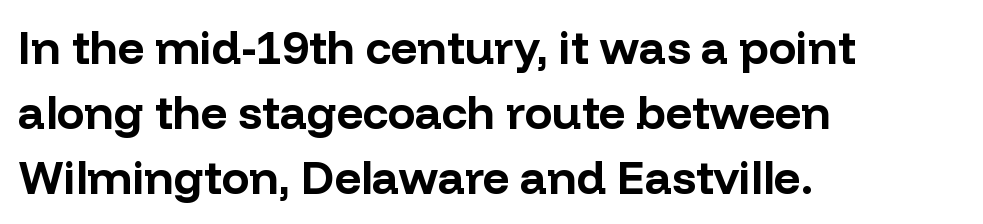
Visually the block forms a straight wall on the left and a jagged coastline on the right. The line texture is even and compact thanks to regular tracking. Does the type have serifs? No, each stem ends abruptly. The typesetting leans heavy: a genuine bold. Regular leading. The zone under the glyphs is completely vacant.
